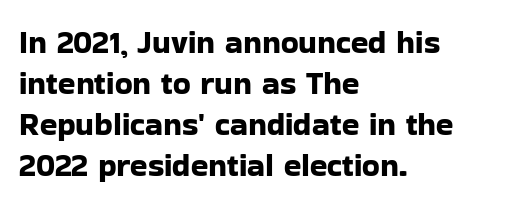
{"serif": "no", "italic": "no", "width": "normal", "stroke_contrast": "low", "x_height": "medium", "monospaced": "no", "underline": "no", "align": "left", "line_spacing": "normal", "line_spacing_ratio": 1.28, "letter_spacing": "normal", "letter_spacing_em": 0.0, "glyph_px": 32}
